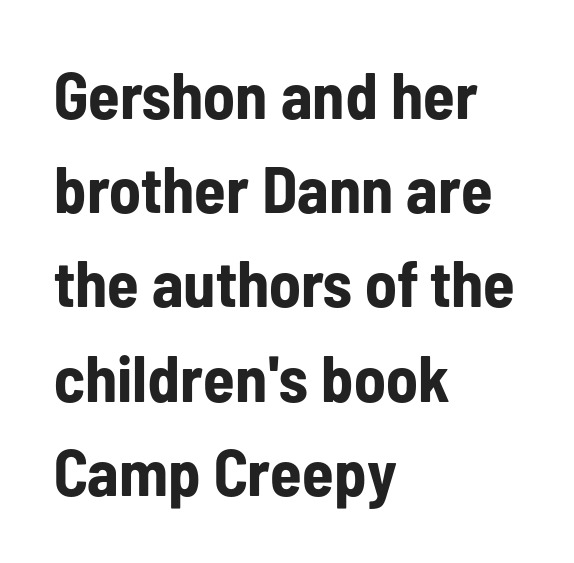
The image shows 65 px bold, condensed sans-serif type, upright; set left-aligned, normal line spacing (1.45x), normal letter spacing, not underlined; low stroke contrast and a medium x-height.
